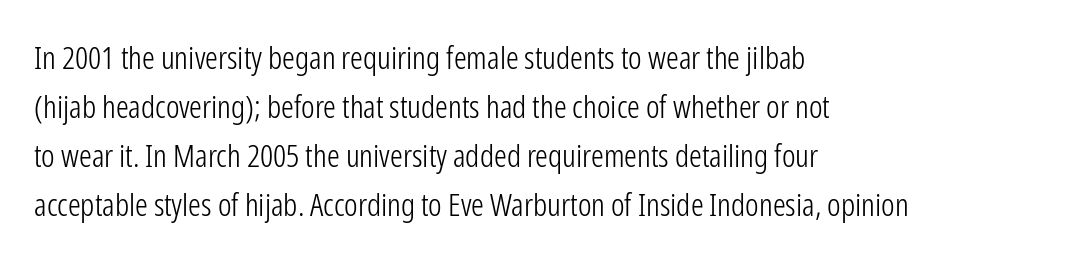
Q: Is the text bold? A: No.
Q: Is the text italic (slanted)? A: No, it is upright.
Q: Is the typeface a serif or a sans-serif typeface? A: Sans-serif.
Q: Is the text underlined? A: No.
Q: How is the paragraph aligned? A: Left-aligned.
Q: Is the spacing between letters normal or unusually wide? A: Normal.
Q: Is the spacing between lines tight, normal or loose? A: Normal.
Q: Width (condensed, normal, or wide)? A: Condensed.
Q: Stroke contrast? A: Low.
Q: x-height? A: Medium.
Q: Monospaced? A: No.
